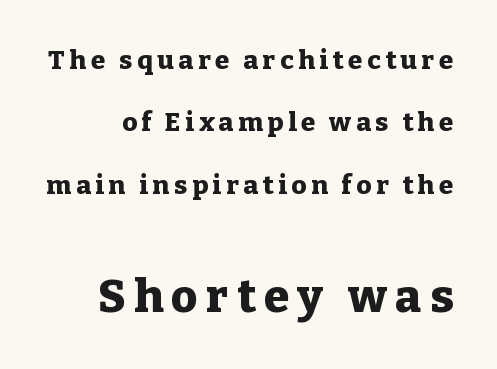
Q: Is the text bold? A: Yes.
Q: Is the text italic (slanted)? A: No, it is upright.
Q: Is the typeface a serif or a sans-serif typeface? A: Serif.
Q: Is the text underlined? A: No.
Q: Is the spacing between lines tight, normal or loose? A: Loose.
Q: Which block of text is set in a larger size, the first (top) or the second (bottom)? A: The second (bottom) one.
Q: Width (condensed, normal, or wide)? A: Normal.
Q: Stroke contrast? A: Low.
Q: x-height? A: Medium.
Q: Monospaced? A: No.
